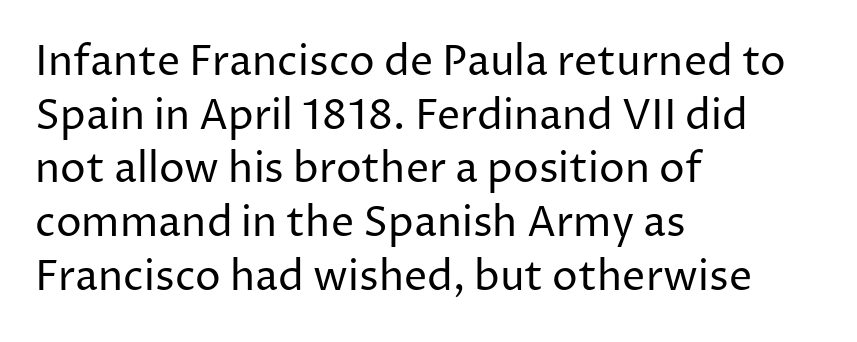
The image shows 41 px regular-weight sans-serif type, upright; set left-aligned, normal line spacing (1.31x), normal letter spacing, not underlined; low stroke contrast and a medium x-height.
